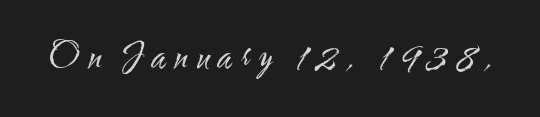
The image shows 35 px regular-weight, condensed sans-serif type; set unusually wide letter spacing (+0.24 em), not underlined; medium stroke contrast and a small x-height.
